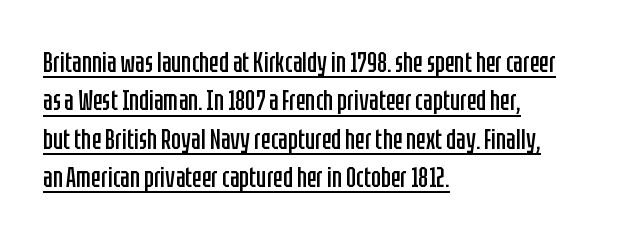
The image shows 29 px regular-weight, condensed sans-serif type, upright; set left-aligned, normal line spacing (1.32x), normal letter spacing, underlined; low stroke contrast and a large x-height.
